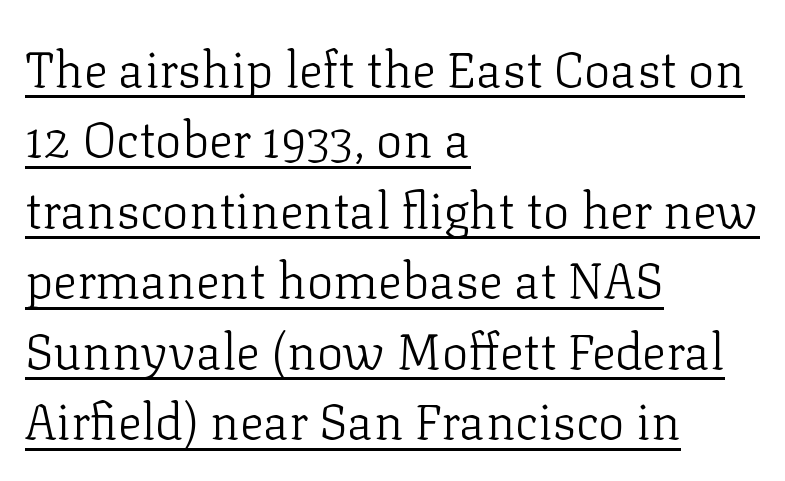
Q: Is the text bold? A: No.
Q: Is the text italic (slanted)? A: No, it is upright.
Q: Is the typeface a serif or a sans-serif typeface? A: Serif.
Q: Is the text underlined? A: Yes.
Q: How is the paragraph aligned? A: Left-aligned.
Q: Is the spacing between letters normal or unusually wide? A: Normal.
Q: Is the spacing between lines tight, normal or loose? A: Normal.
Q: Width (condensed, normal, or wide)? A: Normal.
Q: Stroke contrast? A: Low.
Q: x-height? A: Medium.
Q: Monospaced? A: No.
